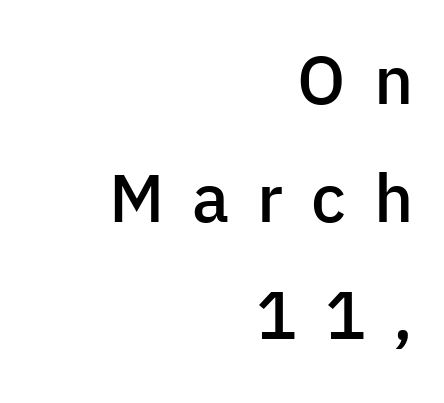
The image shows 68 px semibold sans-serif type, upright; set right-aligned, line spacing 1.73x, unusually wide letter spacing (+0.41 em), not underlined; low stroke contrast and a medium x-height.
